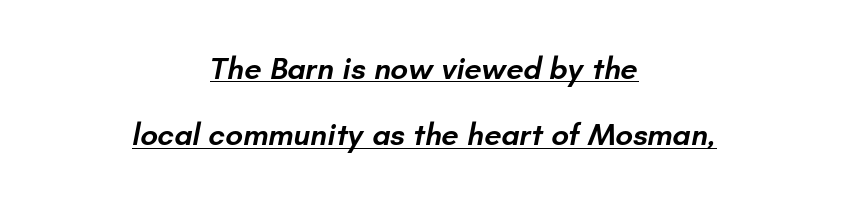
The image shows 31 px semibold sans-serif type; set centered, loose line spacing (2.14x), normal letter spacing, underlined; low stroke contrast and a small x-height.
